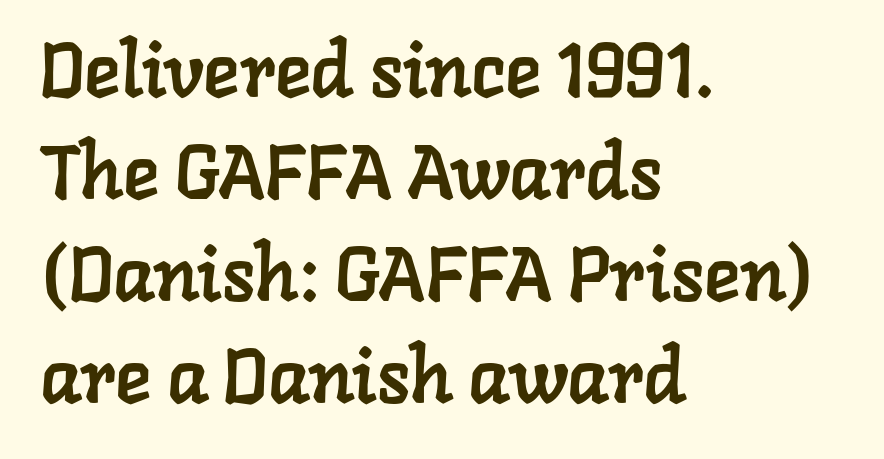
The image shows 76 px serif type; set left-aligned, normal line spacing (1.34x), normal letter spacing, not underlined; low stroke contrast and a medium x-height.
